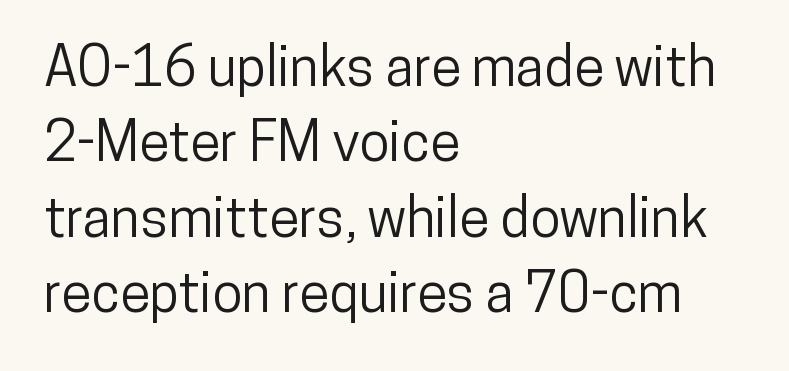
{"serif": "no", "italic": "no", "width": "condensed", "stroke_contrast": "low", "x_height": "medium", "monospaced": "no", "underline": "no", "align": "left", "line_spacing": "normal", "line_spacing_ratio": 1.37, "letter_spacing": "normal", "letter_spacing_em": 0.0, "glyph_px": 55}
